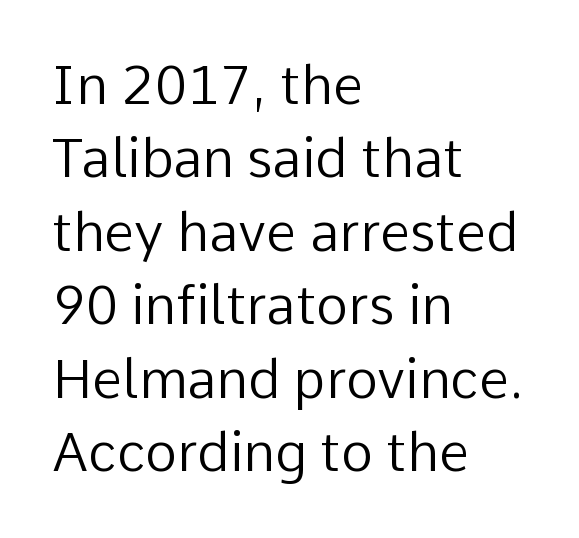
Q: Is the text bold? A: No.
Q: Is the text italic (slanted)? A: No, it is upright.
Q: Is the typeface a serif or a sans-serif typeface? A: Sans-serif.
Q: Is the text underlined? A: No.
Q: How is the paragraph aligned? A: Left-aligned.
Q: Is the spacing between letters normal or unusually wide? A: Normal.
Q: Is the spacing between lines tight, normal or loose? A: Normal.
Q: Width (condensed, normal, or wide)? A: Normal.
Q: Stroke contrast? A: Low.
Q: x-height? A: Medium.
Q: Monospaced? A: No.
